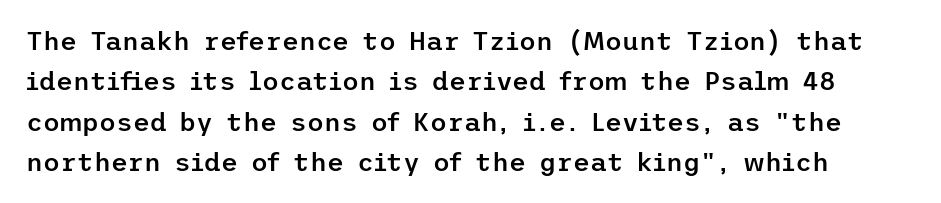
Does the lettering tilt? It doesn't — this is upright. Its strokes are somewhat broadened, the hallmark of semibold type. A typesetter would call this zero additional tracking. Any mark beneath the type? The region is blank. Students, observe: this is what conventionally led text looks like.
